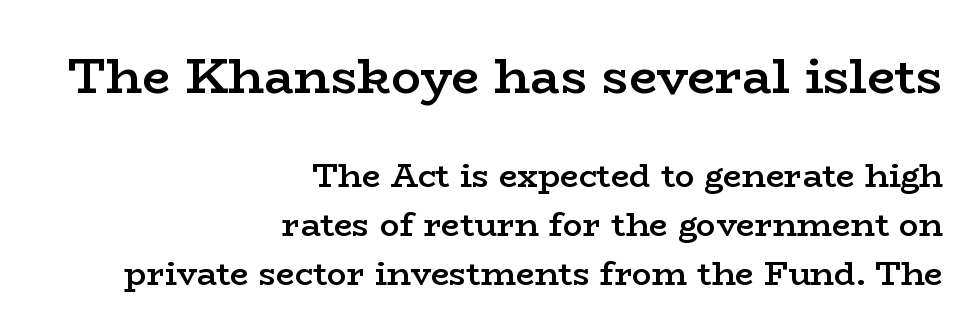
The image shows 50 px semibold, wide serif type, upright; set right-aligned, normal line spacing (1.47x), normal letter spacing, not underlined; the first (top) block is 1.52x larger; low stroke contrast and a medium x-height.
